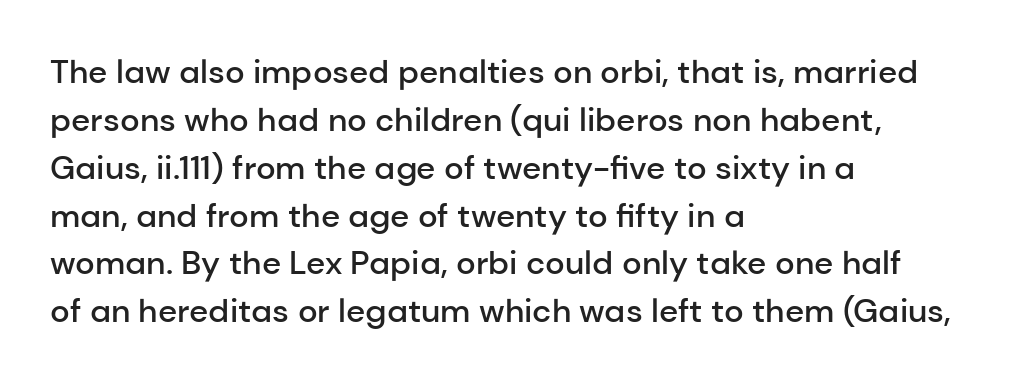
{"serif": "no", "italic": "no", "bold": "semi", "weight": "semibold", "width": "normal", "stroke_contrast": "low", "x_height": "medium", "monospaced": "no", "underline": "no", "align": "left", "line_spacing": "normal", "line_spacing_ratio": 1.45, "letter_spacing": "normal", "letter_spacing_em": 0.0, "glyph_px": 33}
